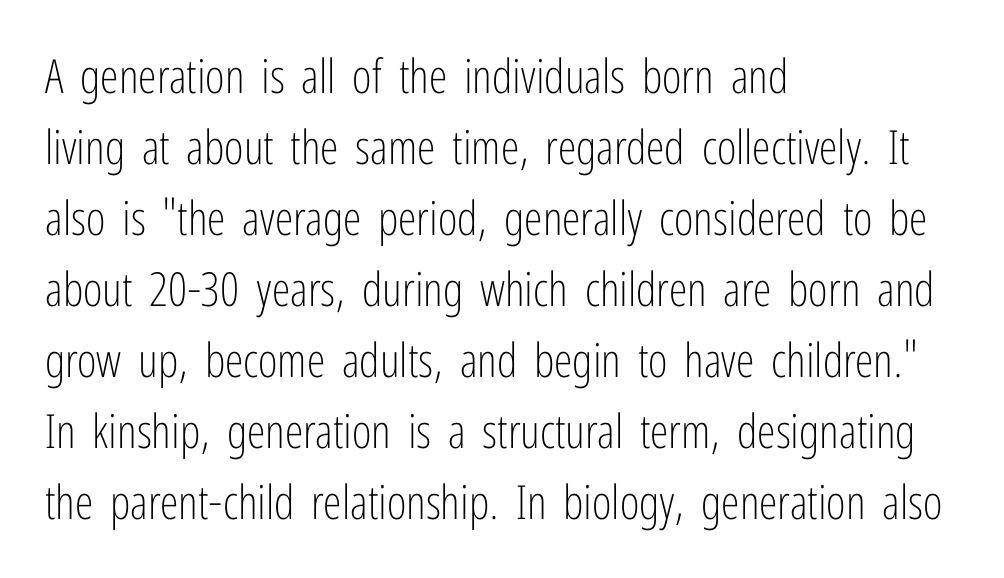
Honestly, the letter spacing is just normal — you wouldn't notice it. Does the lettering tilt? It doesn't — this is upright. Stems here are at most as thick as an everyday book face. Nope, no serifs anywhere on these letters. Normally led — the rows are evenly, conventionally spaced.
